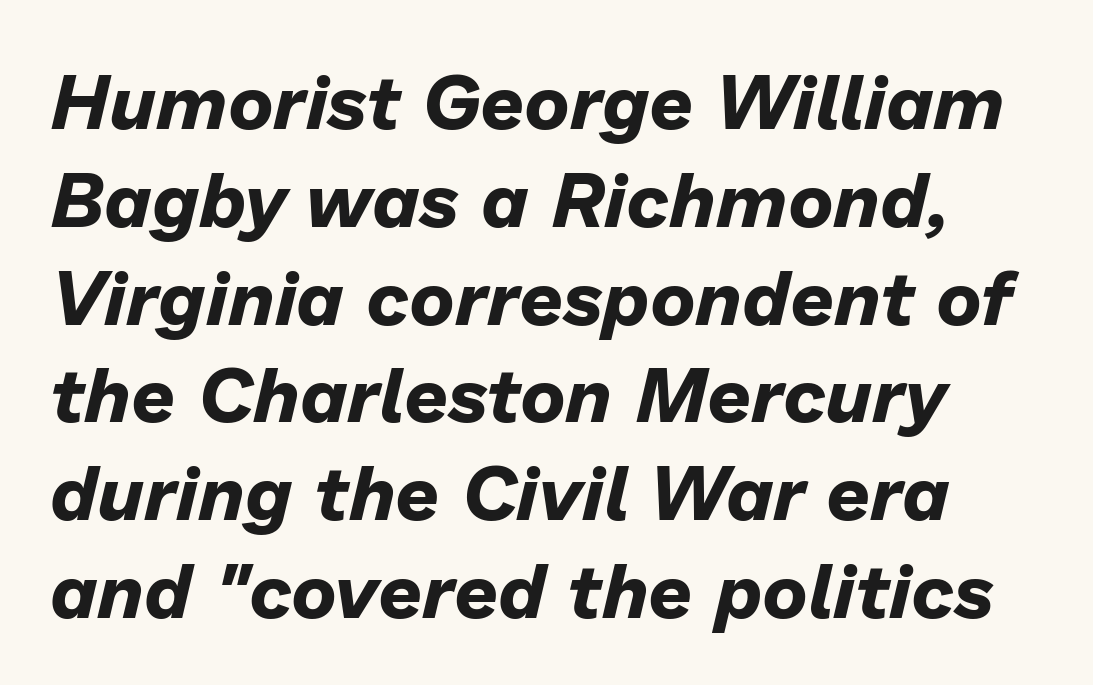
Interline gaps are of average width in this sample. Underlining? Definitely not there. In terms of letterspacing, this is plain default setting. The passage shown is typed in a proportional face where columns would drift. Weight: bold. You can tell it's italic because the verticals aren't actually vertical.
